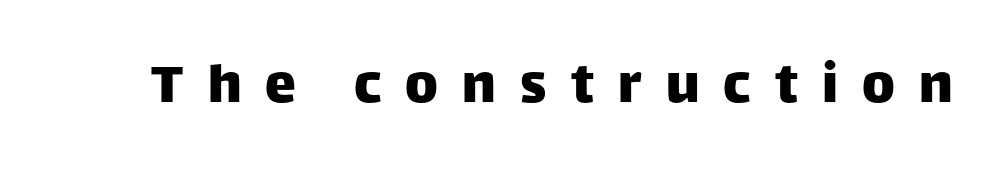
{"serif": "no", "italic": "no", "width": "normal", "stroke_contrast": "low", "x_height": "large", "monospaced": "no", "underline": "no", "letter_spacing": "wide", "letter_spacing_em": 0.39, "glyph_px": 62}
